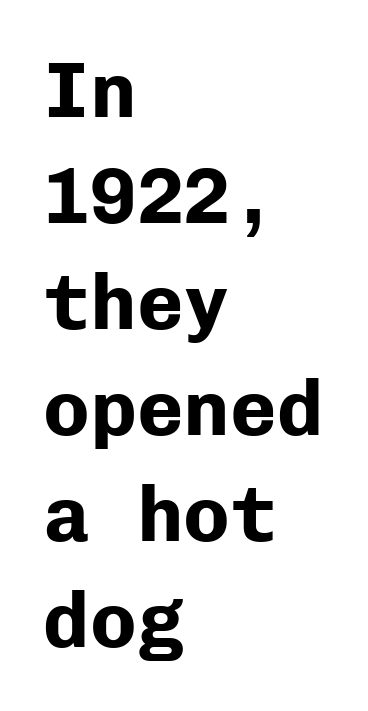
The image shows 78 px bold sans-serif type, upright, monospaced; set left-aligned, normal line spacing (1.36x), normal letter spacing, not underlined; low stroke contrast and a medium x-height.
